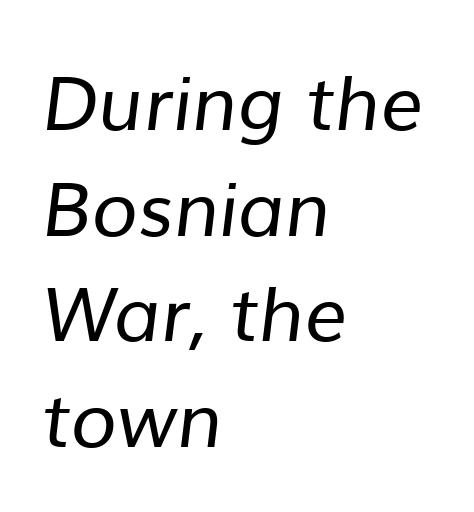
{"serif": "no", "bold": "no", "weight": "regular", "width": "normal", "stroke_contrast": "low", "x_height": "medium", "monospaced": "no", "underline": "no", "align": "left", "line_spacing": "normal", "line_spacing_ratio": 1.41, "letter_spacing": "normal", "letter_spacing_em": 0.0, "glyph_px": 75}
